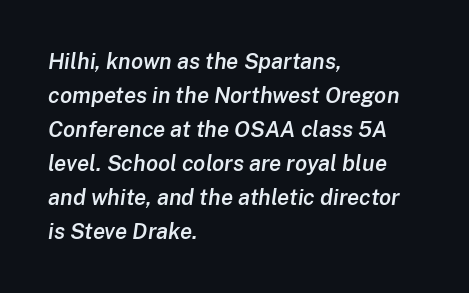
{"italic": "yes", "lean": "right", "slant_degrees": 8, "bold": "semi", "underline": "no", "align": "left", "line_spacing": "normal", "line_spacing_ratio": 1.55, "letter_spacing": "normal", "letter_spacing_em": 0.0, "glyph_px": 22}
